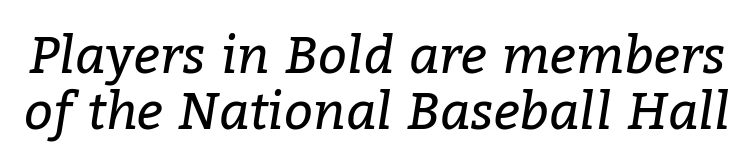
Q: Is the text bold? A: No.
Q: Is the text italic (slanted)? A: Yes, it leans right by about 9 degrees.
Q: Is the typeface a serif or a sans-serif typeface? A: Serif.
Q: Is the text underlined? A: No.
Q: Is the spacing between letters normal or unusually wide? A: Normal.
Q: Is the spacing between lines tight, normal or loose? A: Tight.
Q: Width (condensed, normal, or wide)? A: Normal.
Q: Stroke contrast? A: Low.
Q: x-height? A: Medium.
Q: Monospaced? A: No.
